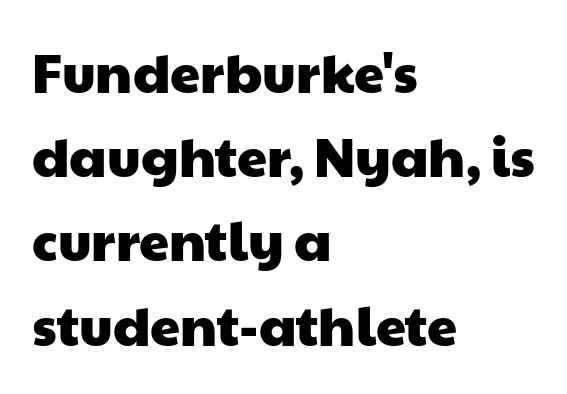
{"serif": "no", "width": "wide", "stroke_contrast": "low", "x_height": "medium", "monospaced": "no", "underline": "no", "align": "left", "line_spacing": "normal", "line_spacing_ratio": 1.56, "letter_spacing": "normal", "letter_spacing_em": 0.0, "glyph_px": 54}
